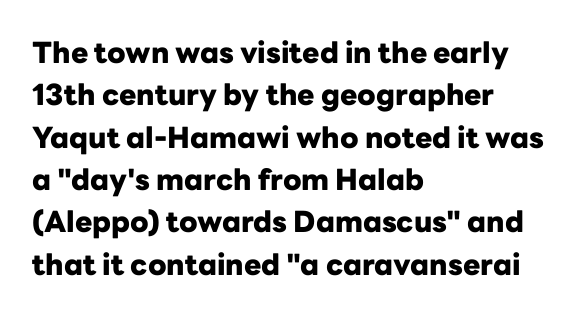
The image shows 29 px heavy sans-serif type, upright; set left-aligned, normal line spacing (1.46x), normal letter spacing, not underlined; low stroke contrast and a medium x-height.
